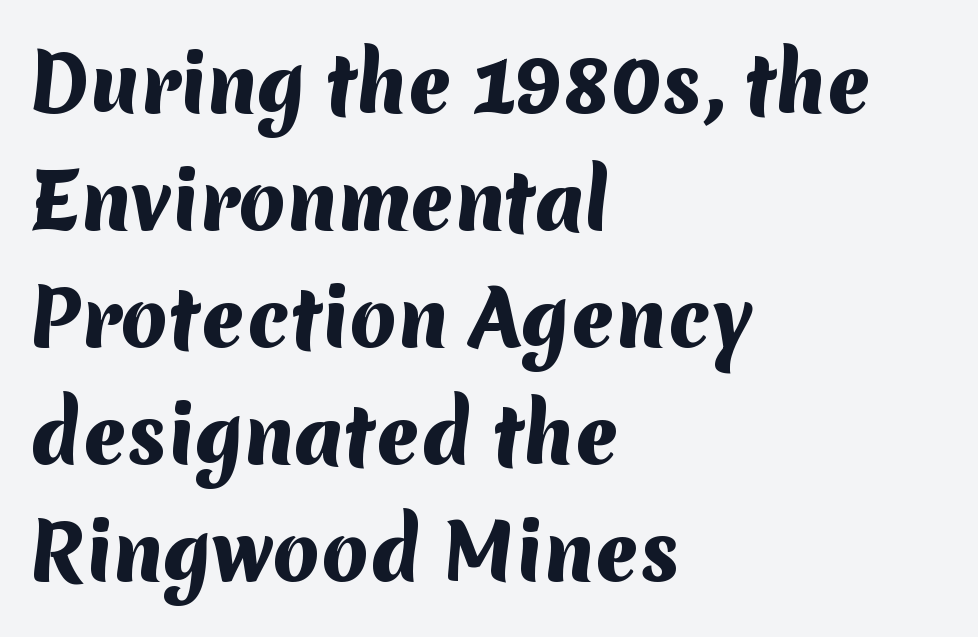
{"serif": "no", "bold": "yes", "weight": "heavy", "width": "normal", "stroke_contrast": "medium", "x_height": "medium", "monospaced": "no", "underline": "no", "align": "left", "line_spacing": "normal", "line_spacing_ratio": 1.54, "letter_spacing": "normal", "letter_spacing_em": 0.0, "glyph_px": 76}
